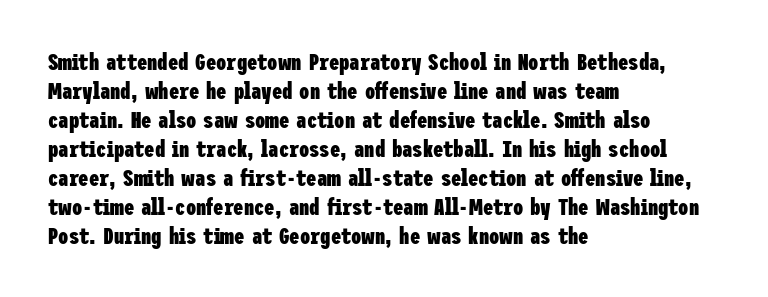
The image shows 23 px bold type, upright; set left-aligned, normal line spacing (1.26x), normal letter spacing, not underlined.
